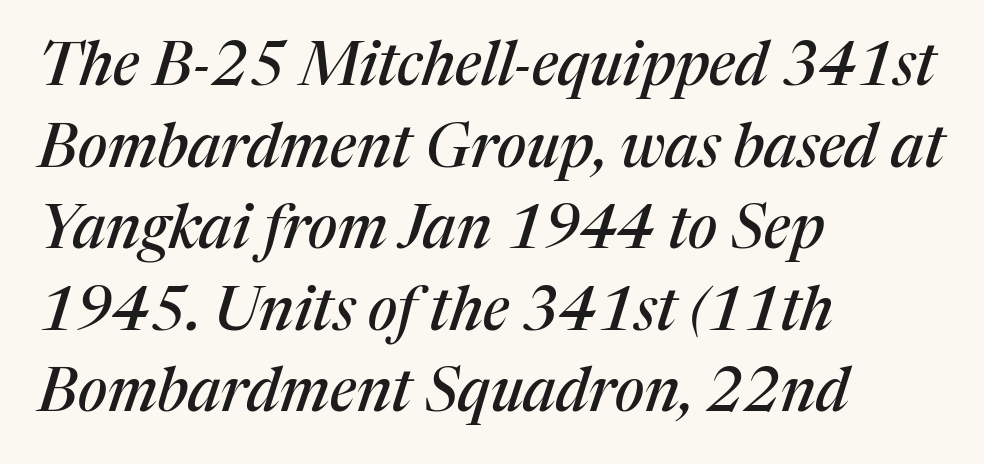
The image shows 60 px serif type, italic (leaning right); set left-aligned, normal line spacing (1.36x), normal letter spacing, not underlined; medium stroke contrast and a medium x-height.
